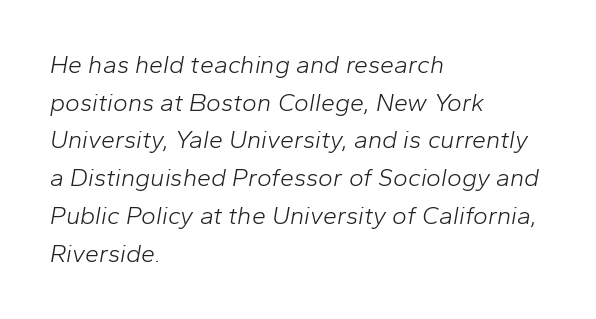
These glyphs show unthickened strokes, regular width or finer. Unmarked baselines from the first word to the last. Does the lettering tilt? It does — this is italic. The typesetter chose a ragged-right arrangement here.
